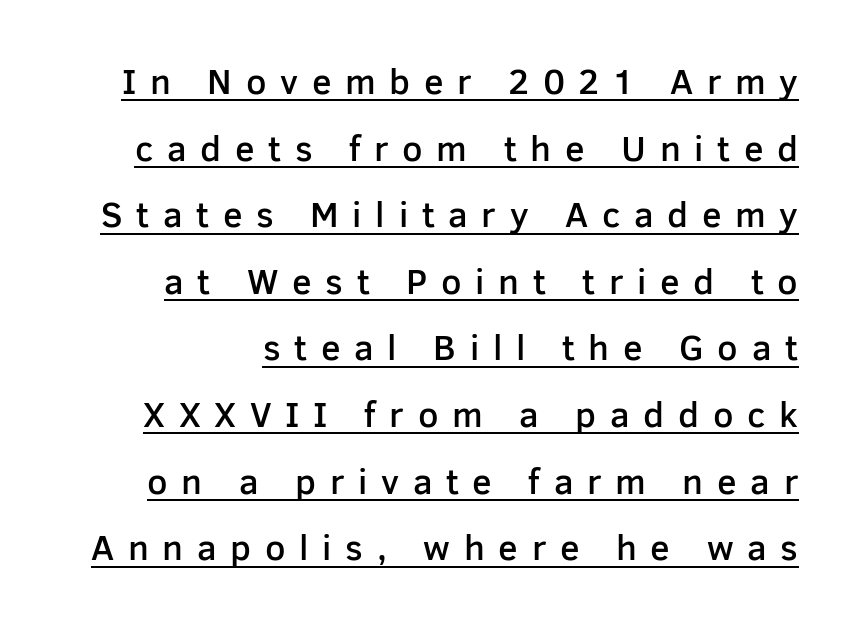
The image shows 36 px semibold sans-serif type, upright; set line spacing 1.85x, unusually wide letter spacing (+0.38 em), underlined; low stroke contrast and a medium x-height.
